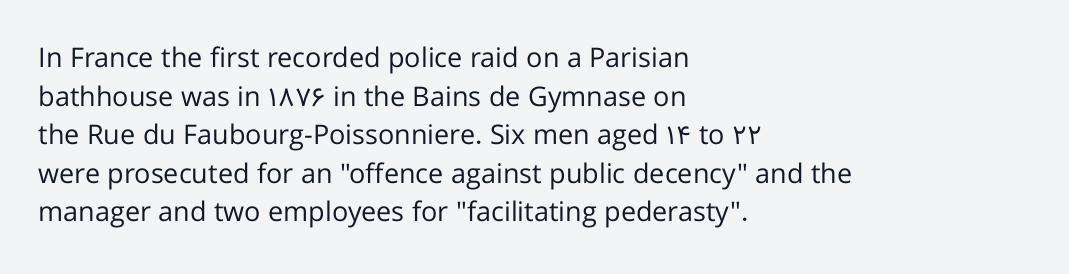
Stroke thickness stays within the range of a standard reading face or lighter. Notice how descenders clear the ascenders below comfortably — that's standard leading. There is no visible air inserted between adjacent glyphs. Casual observation: everything's shoved over to the left. The specimen omits any rule beneath the text block's lines. The letters stand straight up with perfectly vertical stems.
